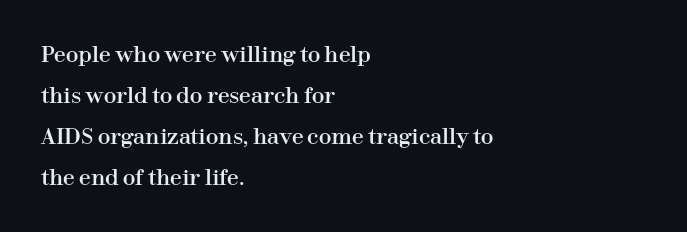
A great deal of white space separates one row of letters from the next. The passage shown is not underscored anywhere. Characters remain perfectly vertical along every line. Visually the block forms a straight wall on the left and a jagged coastline on the right.
